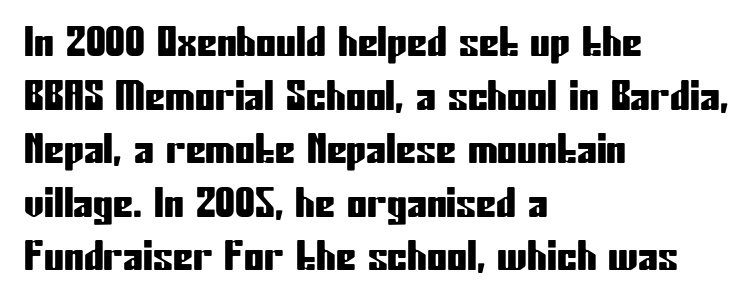
Q: Is the text italic (slanted)? A: No, it is upright.
Q: Is the typeface a serif or a sans-serif typeface? A: Sans-serif.
Q: Is the text underlined? A: No.
Q: How is the paragraph aligned? A: Left-aligned.
Q: Is the spacing between letters normal or unusually wide? A: Normal.
Q: Is the spacing between lines tight, normal or loose? A: Normal.
Q: Width (condensed, normal, or wide)? A: Condensed.
Q: Stroke contrast? A: Low.
Q: x-height? A: Medium.
Q: Monospaced? A: No.
